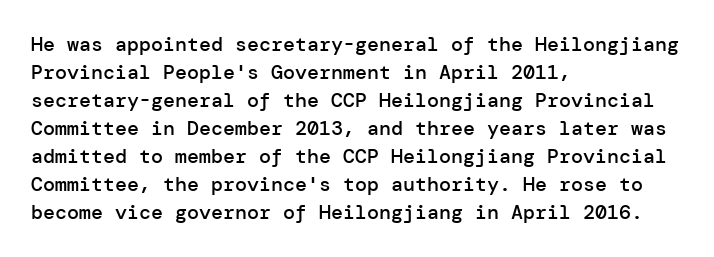
Q: Is the text bold? A: Semi-bold.
Q: Is the text italic (slanted)? A: No, it is upright.
Q: Is the text underlined? A: No.
Q: How is the paragraph aligned? A: Left-aligned.
Q: Is the spacing between letters normal or unusually wide? A: Normal.
Q: Is the spacing between lines tight, normal or loose? A: Normal.
